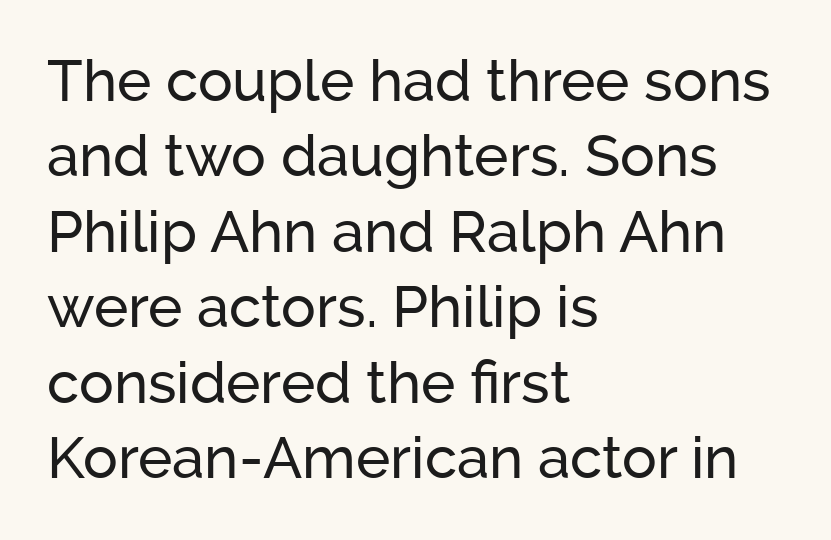
Q: Is the text italic (slanted)? A: No, it is upright.
Q: Is the typeface a serif or a sans-serif typeface? A: Sans-serif.
Q: Is the text underlined? A: No.
Q: How is the paragraph aligned? A: Left-aligned.
Q: Is the spacing between letters normal or unusually wide? A: Normal.
Q: Is the spacing between lines tight, normal or loose? A: Normal.
Q: Width (condensed, normal, or wide)? A: Normal.
Q: Stroke contrast? A: Low.
Q: x-height? A: Medium.
Q: Monospaced? A: No.
